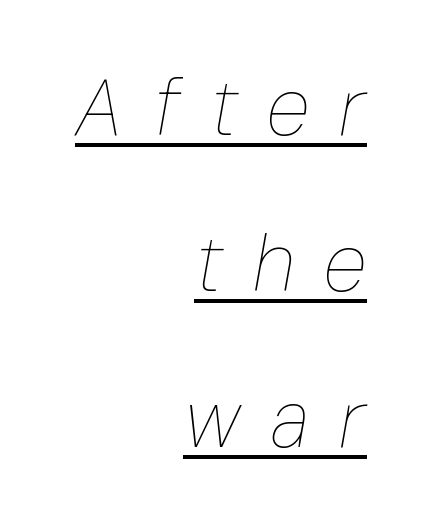
Here the designer chose a conventional face with non-uniform glyph widths. These lines have a slow, spaced-out rhythm from letter to letter. Weight: not bold — regular or lighter. The rendering uses a large line-height, opening up the rows. Notice how a bar underscores the lettering throughout.
